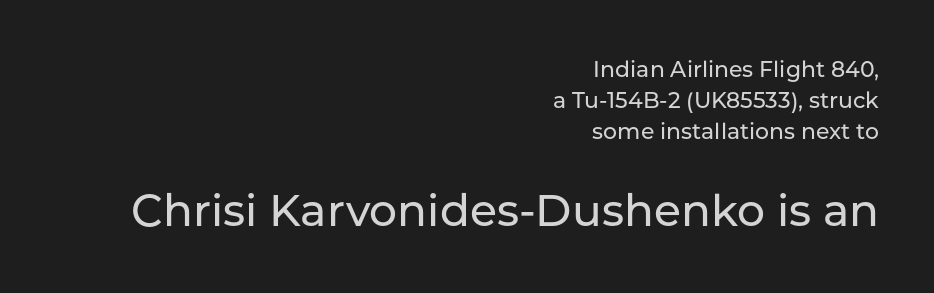
The image shows 44 px sans-serif type, upright; set right-aligned, normal line spacing (1.4x), normal letter spacing, not underlined; the second (bottom) block is 2.0x larger; low stroke contrast and a medium x-height.
